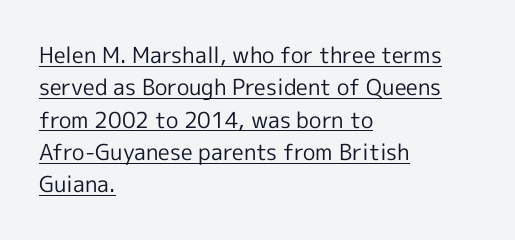
These lines were composed using upright roman letters. You can see a thin bar hugging the bottom of the glyphs. The typesetting does not lean heavy: it is not bold. Leftover space on each line is placed entirely after the last word.
